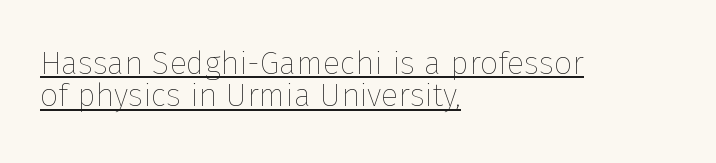
No letter is thick-stroked: the sample isn't bold. The tracking reads as untouched default to a designer's eye. Honestly, the underline is the first thing you notice here. Is the block centered? No — it sits flush against the left margin. The vertical gap from one line to the next is small.
